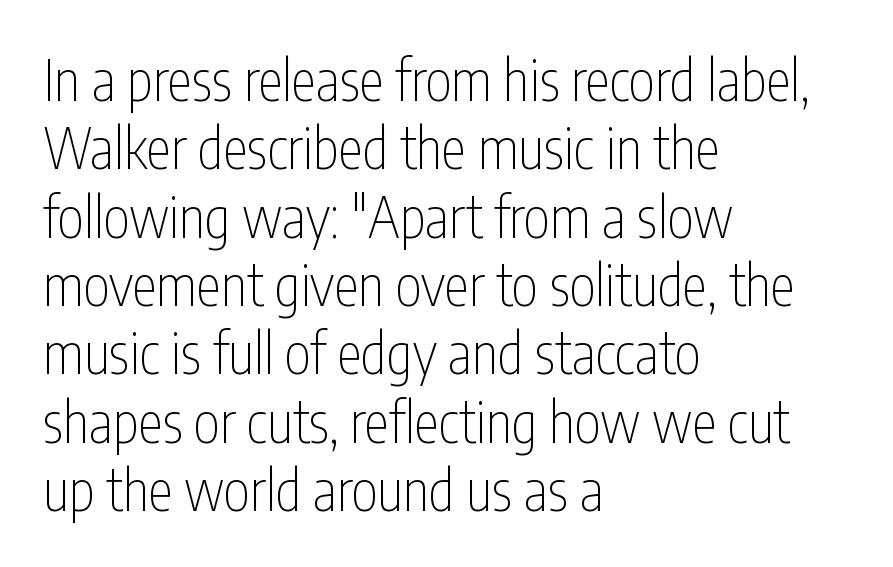
{"serif": "no", "italic": "no", "bold": "no", "weight": "thin", "width": "condensed", "stroke_contrast": "low", "x_height": "medium", "monospaced": "no", "underline": "no", "align": "left", "line_spacing_ratio": 1.22, "letter_spacing": "normal", "letter_spacing_em": 0.0, "glyph_px": 56}
